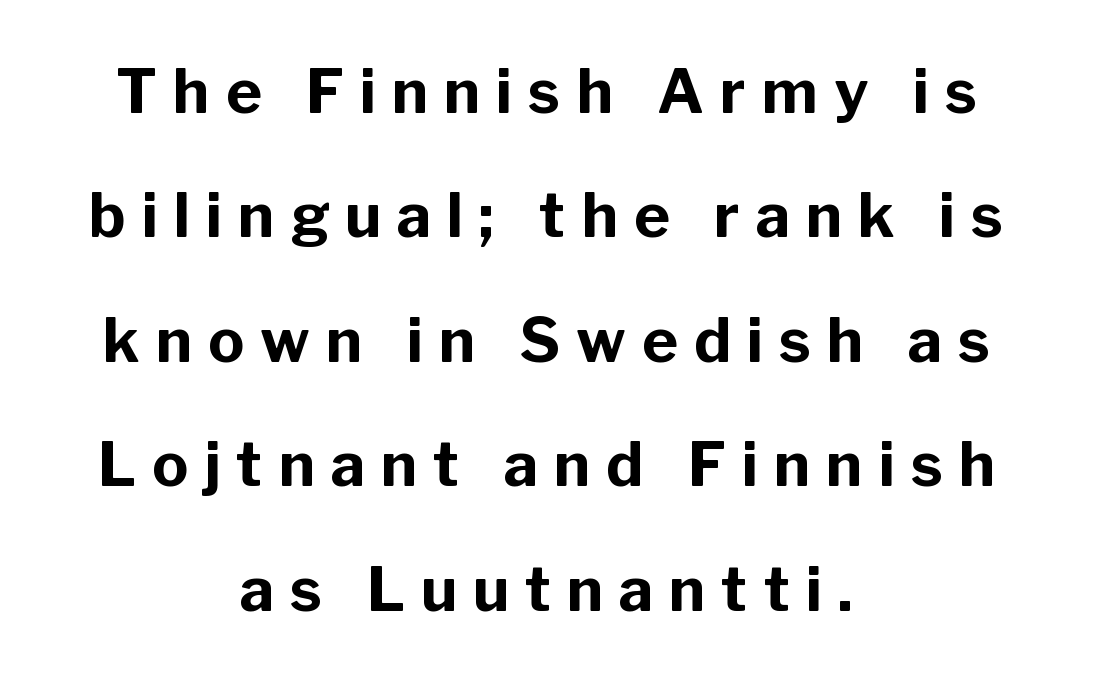
The image shows 61 px bold sans-serif type, upright; set centered, loose line spacing (2.04x), unusually wide letter spacing (+0.26 em), not underlined; low stroke contrast and a medium x-height.
